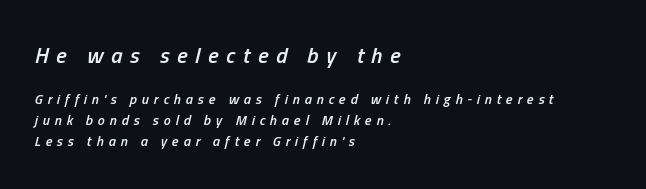
{"italic": "yes", "lean": "right", "slant_degrees": 13, "bold": "semi", "underline": "no", "align": "left", "line_spacing": "normal", "line_spacing_ratio": 1.51, "letter_spacing": "wide", "letter_spacing_em": 0.35, "larger_block": "first", "size_ratio": 1.57, "glyph_px": 22}
